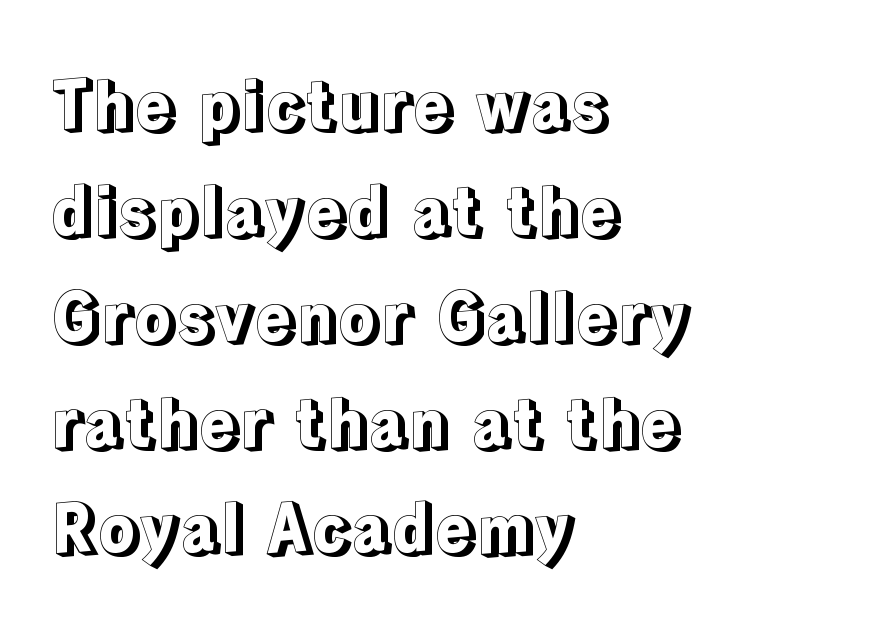
The image shows 67 px text type, upright; set left-aligned, normal line spacing (1.58x), normal letter spacing, not underlined; a medium x-height.
